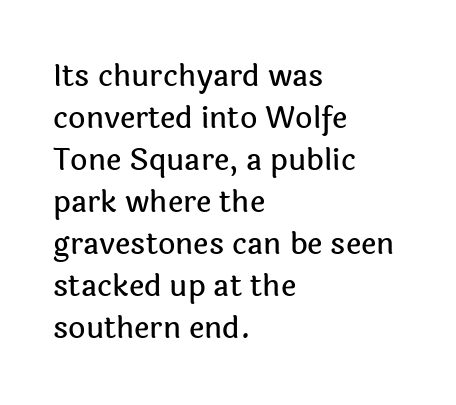
The image shows 30 px sans-serif type, upright; set left-aligned, normal line spacing (1.4x), normal letter spacing, not underlined; a medium x-height.
